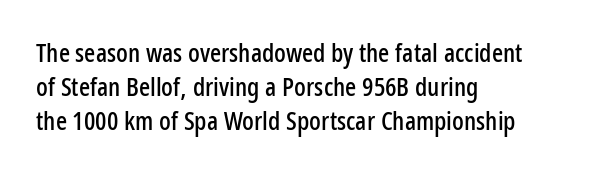
Q: Is the text italic (slanted)? A: No, it is upright.
Q: Is the text underlined? A: No.
Q: How is the paragraph aligned? A: Left-aligned.
Q: Is the spacing between letters normal or unusually wide? A: Normal.
Q: Is the spacing between lines tight, normal or loose? A: Normal.
